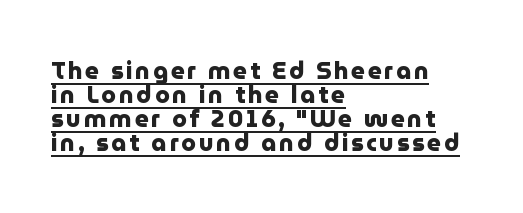
Q: Is the text bold? A: Yes.
Q: Is the text italic (slanted)? A: No, it is upright.
Q: Is the text underlined? A: Yes.
Q: How is the paragraph aligned? A: Left-aligned.
Q: Is the spacing between lines tight, normal or loose? A: Tight.
